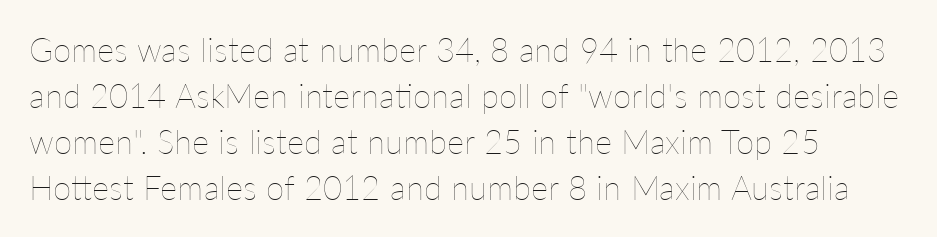
A classic flush-left, rag-right setting is used for this passage. These glyphs show unthickened strokes, regular width or finer. The vertical gap from one line to the next is medium. Short note: letters normally spaced. The passage shown is not underscored anywhere. Upright lettering throughout.
